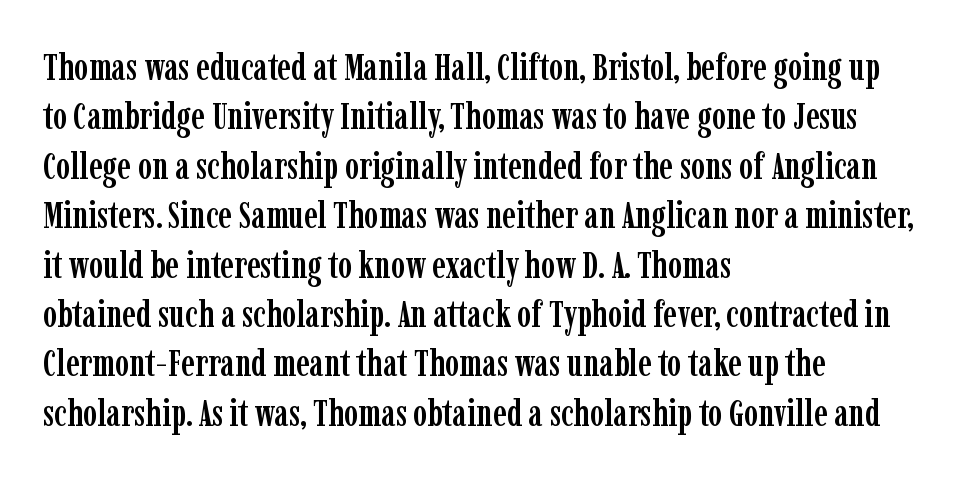
{"serif": "yes", "italic": "no", "width": "condensed", "stroke_contrast": "low", "x_height": "medium", "monospaced": "no", "underline": "no", "align": "left", "line_spacing": "normal", "line_spacing_ratio": 1.3, "letter_spacing": "normal", "letter_spacing_em": 0.0, "glyph_px": 38}
